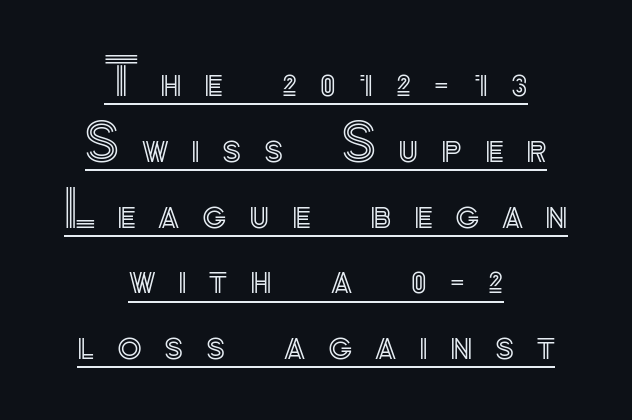
Q: Is the text italic (slanted)? A: No, it is upright.
Q: Is the text underlined? A: Yes.
Q: How is the paragraph aligned? A: Centered.
Q: Is the spacing between letters normal or unusually wide? A: Unusually wide.
Q: Is the spacing between lines tight, normal or loose? A: Normal.
Q: Width (condensed, normal, or wide)? A: Normal.
Q: x-height? A: Small.
Q: Monospaced? A: No.
